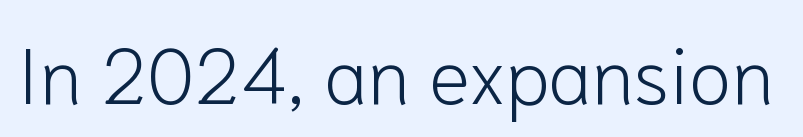
Q: Is the text bold? A: No.
Q: Is the text italic (slanted)? A: No, it is upright.
Q: Is the typeface a serif or a sans-serif typeface? A: Sans-serif.
Q: Is the text underlined? A: No.
Q: Is the spacing between letters normal or unusually wide? A: Normal.
Q: Width (condensed, normal, or wide)? A: Normal.
Q: Stroke contrast? A: Low.
Q: x-height? A: Medium.
Q: Monospaced? A: No.
